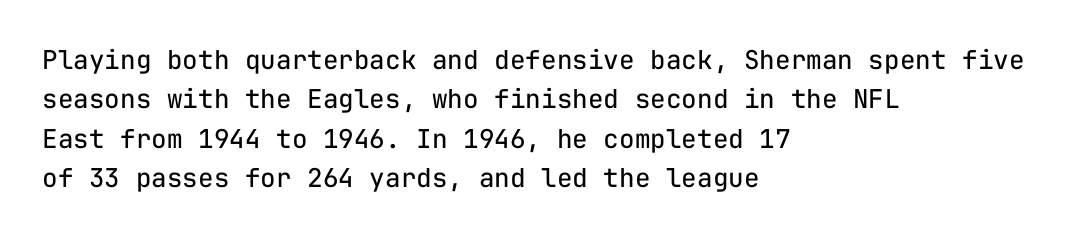
A typesetter would mark this as roman, not italic. Does the leading feel generous? No, just average. The typesetter chose a ragged-right arrangement here. The gaps between neighbouring characters are ordinary and unremarkable. Is this a heavy cut? Hardly; it is regular or lighter. The space directly below the letters is spotless.
